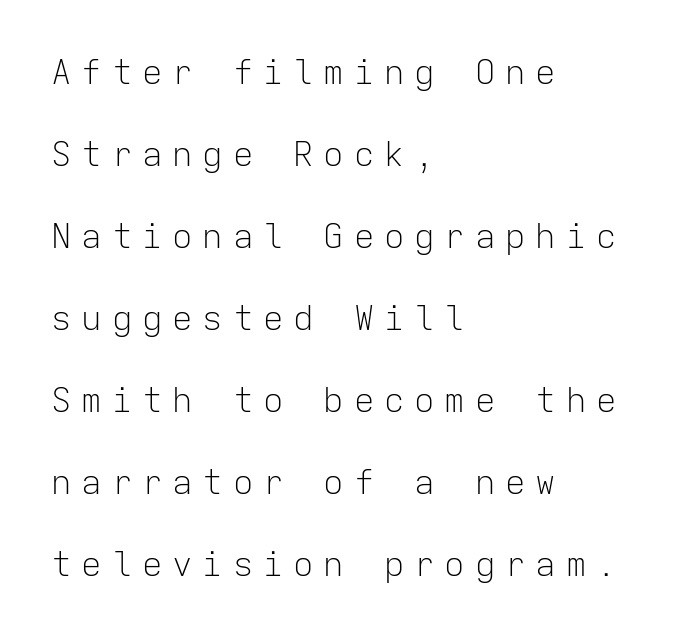
Line beginnings align vertically; line endings do not. No chunkiness to these letters — they're not bold. This sample uses expanded letter spacing, leaving extra air between glyphs. The rendering shows plain stroke endings on the letterforms — a sans-serif design. A great deal of white space separates one row of letters from the next. In terms of posture, this sample is upright.
